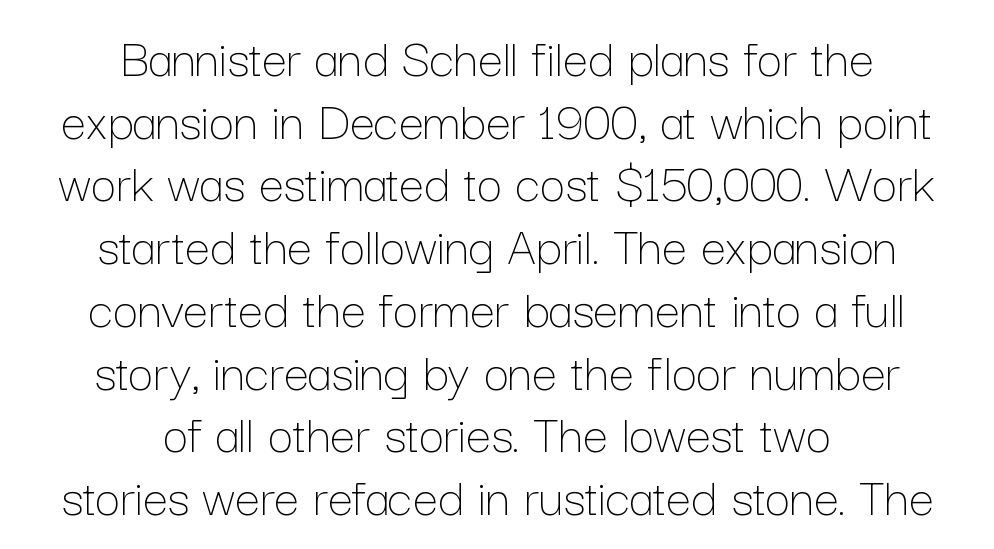
Baseline-to-baseline distance is barely more than the letter height. No extra tracking has been applied to these lines. A roman cut, with each character standing at attention. A clean baseline with only descenders dipping below it.
